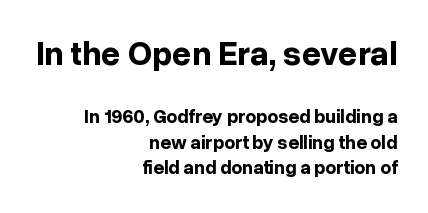
Q: Is the text bold? A: Yes.
Q: Is the text italic (slanted)? A: No, it is upright.
Q: Is the typeface a serif or a sans-serif typeface? A: Sans-serif.
Q: Is the text underlined? A: No.
Q: How is the paragraph aligned? A: Right-aligned.
Q: Is the spacing between letters normal or unusually wide? A: Normal.
Q: Is the spacing between lines tight, normal or loose? A: Normal.
Q: Which block of text is set in a larger size, the first (top) or the second (bottom)? A: The first (top) one.
Q: Width (condensed, normal, or wide)? A: Normal.
Q: Stroke contrast? A: Low.
Q: x-height? A: Medium.
Q: Monospaced? A: No.
